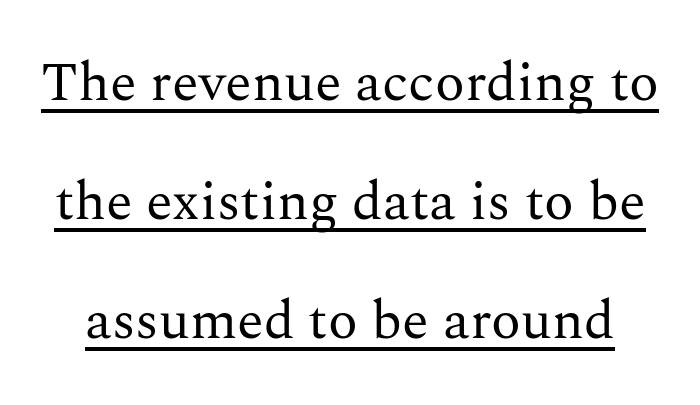
The rendering shows small feet on the letterforms — a serif design. Every word sits above its own underline. Spacing verdict: proportional, widths tailored to each character. These glyphs show unthickened strokes, regular width or finer.
